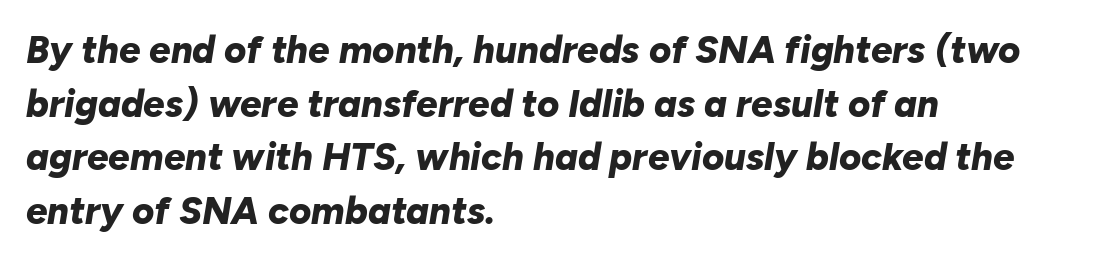
{"italic": "yes", "lean": "right", "slant_degrees": 10, "bold": "yes", "weight": "bold", "width": "normal", "stroke_contrast": "low", "x_height": "medium", "monospaced": "no", "underline": "no", "align": "left", "line_spacing": "normal", "line_spacing_ratio": 1.41, "letter_spacing": "normal", "letter_spacing_em": 0.0, "glyph_px": 38}
